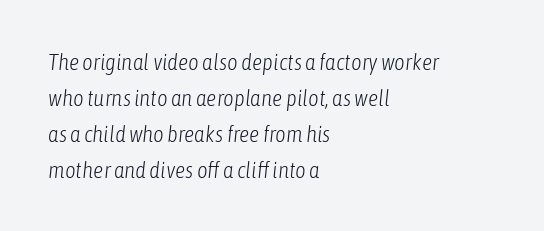
The image shows 23 px text type, italic (leaning right); set left-aligned, normal line spacing (1.56x), normal letter spacing, not underlined.
